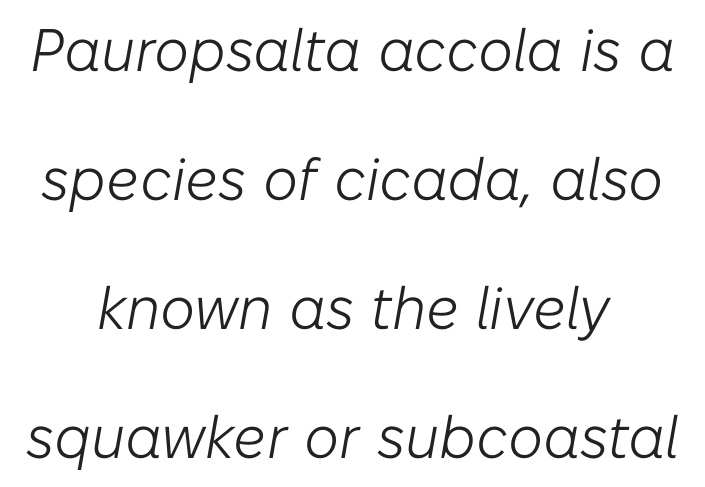
Q: Is the text bold? A: No.
Q: Is the text italic (slanted)? A: Yes, it leans right by about 10 degrees.
Q: Is the text underlined? A: No.
Q: How is the paragraph aligned? A: Centered.
Q: Is the spacing between letters normal or unusually wide? A: Normal.
Q: Is the spacing between lines tight, normal or loose? A: Loose.
Q: Width (condensed, normal, or wide)? A: Normal.
Q: Stroke contrast? A: Low.
Q: x-height? A: Medium.
Q: Monospaced? A: No.
